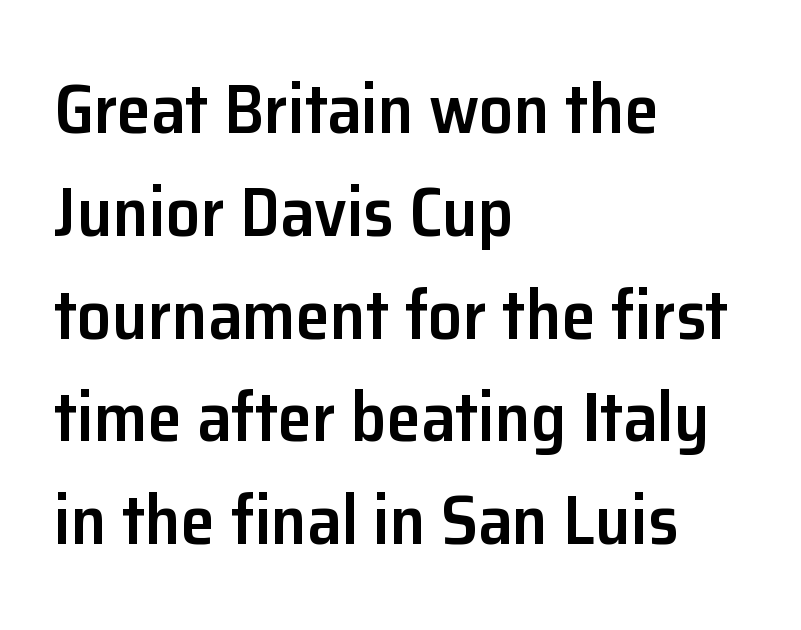
Q: Is the text bold? A: Semi-bold.
Q: Is the text italic (slanted)? A: No, it is upright.
Q: Is the typeface a serif or a sans-serif typeface? A: Sans-serif.
Q: Is the text underlined? A: No.
Q: How is the paragraph aligned? A: Left-aligned.
Q: Is the spacing between letters normal or unusually wide? A: Normal.
Q: Is the spacing between lines tight, normal or loose? A: Normal.
Q: Width (condensed, normal, or wide)? A: Normal.
Q: Stroke contrast? A: Low.
Q: x-height? A: Medium.
Q: Monospaced? A: No.
